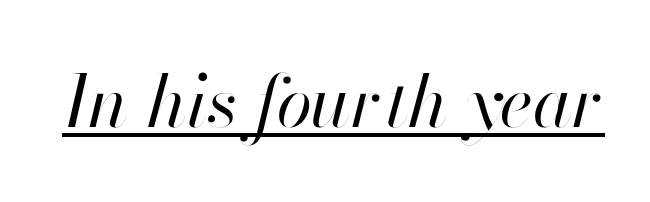
Is the type slanted? Yes — the strokes lean at a clear angle. Underlined type. Varying glyph widths throughout — classic text-font behaviour. No extra tracking has been applied to these lines.
